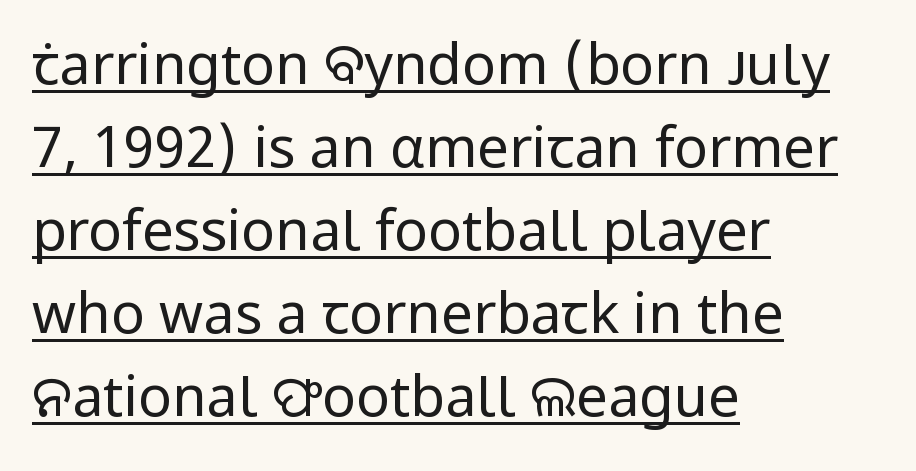
The image shows 56 px regular-weight sans-serif type, upright; set left-aligned, normal line spacing (1.48x), normal letter spacing, underlined; low stroke contrast and a medium x-height.
